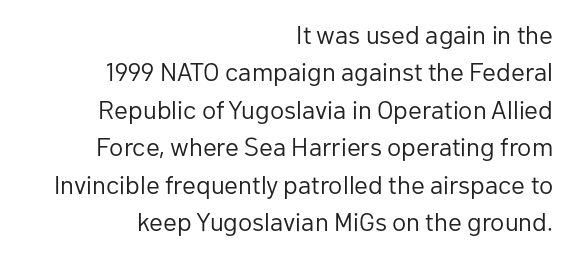
The image shows 26 px text type, upright; set right-aligned, normal line spacing (1.44x), normal letter spacing, not underlined.
